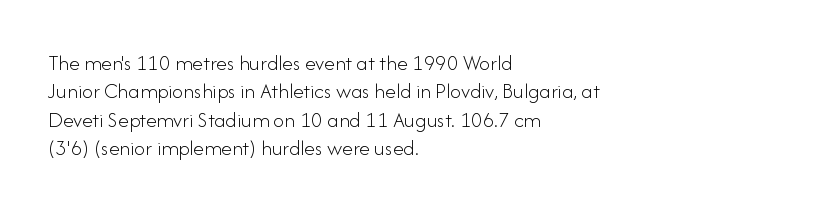
Q: Is the text bold? A: No.
Q: Is the text italic (slanted)? A: No, it is upright.
Q: Is the text underlined? A: No.
Q: How is the paragraph aligned? A: Left-aligned.
Q: Is the spacing between letters normal or unusually wide? A: Normal.
Q: Is the spacing between lines tight, normal or loose? A: Normal.
